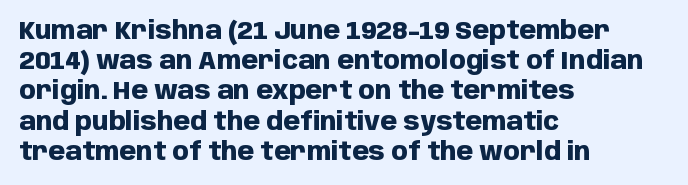
The ragged edge is on the right, which tells us the setting is flush left. The space beneath each line is pristine and unruled. This rendering leaves character spacing at its baseline value. The passage shown stacks its lines at a standard gap. Italic? Not at all — the glyphs are vertical. Emphasis by weight is at full strength: bold.
